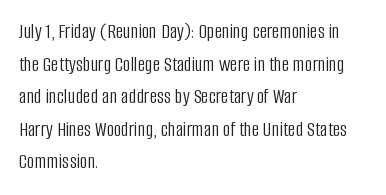
The image shows 21 px text type, upright; set left-aligned, normal line spacing (1.55x), normal letter spacing, not underlined.
